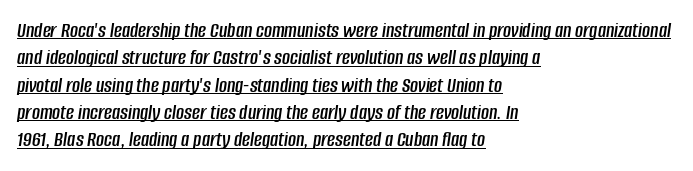
Q: Is the text italic (slanted)? A: Yes, it leans right by about 8 degrees.
Q: Is the text underlined? A: Yes.
Q: How is the paragraph aligned? A: Left-aligned.
Q: Is the spacing between letters normal or unusually wide? A: Normal.
